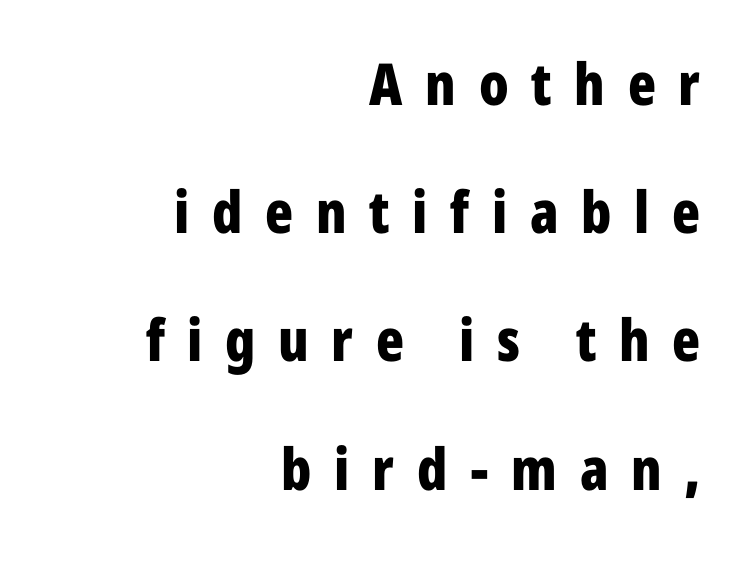
{"serif": "no", "italic": "no", "bold": "yes", "weight": "bold", "width": "condensed", "stroke_contrast": "low", "x_height": "medium", "monospaced": "no", "underline": "no", "align": "right", "line_spacing": "loose", "line_spacing_ratio": 2.21, "letter_spacing": "wide", "letter_spacing_em": 0.39, "glyph_px": 58}
